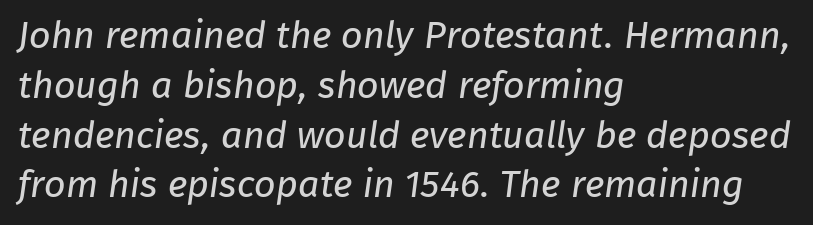
{"serif": "no", "bold": "no", "weight": "regular", "width": "normal", "stroke_contrast": "low", "x_height": "medium", "monospaced": "no", "underline": "no", "align": "left", "line_spacing": "normal", "line_spacing_ratio": 1.31, "letter_spacing": "normal", "letter_spacing_em": 0.0, "glyph_px": 38}
